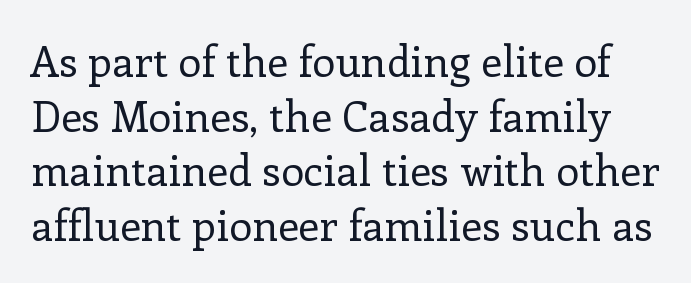
Q: Is the text bold? A: No.
Q: Is the text italic (slanted)? A: No, it is upright.
Q: Is the typeface a serif or a sans-serif typeface? A: Serif.
Q: Is the text underlined? A: No.
Q: Is the spacing between letters normal or unusually wide? A: Normal.
Q: Is the spacing between lines tight, normal or loose? A: Normal.
Q: Width (condensed, normal, or wide)? A: Normal.
Q: Stroke contrast? A: Low.
Q: x-height? A: Medium.
Q: Monospaced? A: No.
